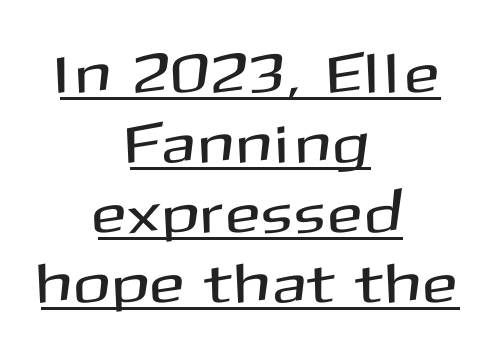
The image shows 56 px sans-serif type, upright; set centered, normal line spacing (1.25x), underlined; medium stroke contrast and a medium x-height.
